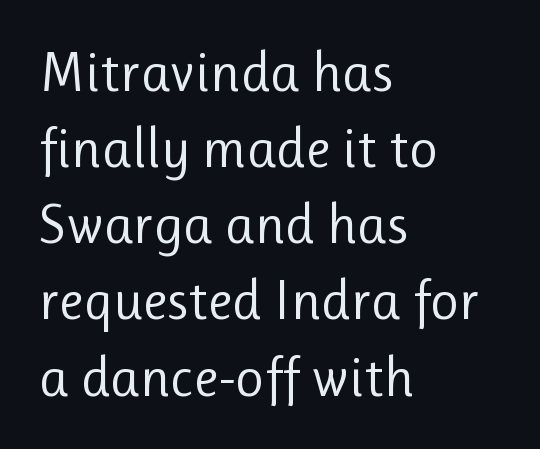
The image shows 56 px regular-weight sans-serif type, upright; set left-aligned, normal line spacing (1.36x), normal letter spacing, not underlined; low stroke contrast and a medium x-height.
